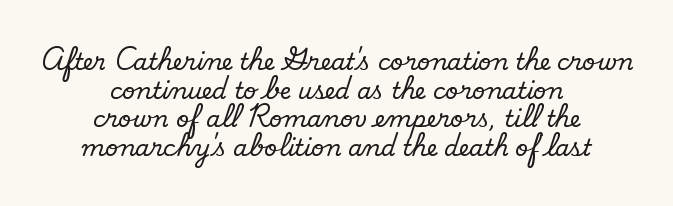
Baseline-to-baseline distance is the conventional proportion of letter height. No letter is thick-stroked: the sample isn't bold. Nothing unusual about the tracking: characters are spaced as the font intends. Alignment: centered. The string is rendered with underlining switched off.
